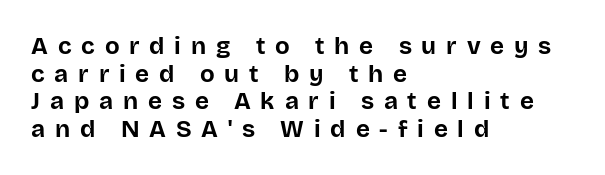
The image shows 24 px bold type, upright; set left-aligned, tight line spacing (1.15x), unusually wide letter spacing (+0.41 em), not underlined.
